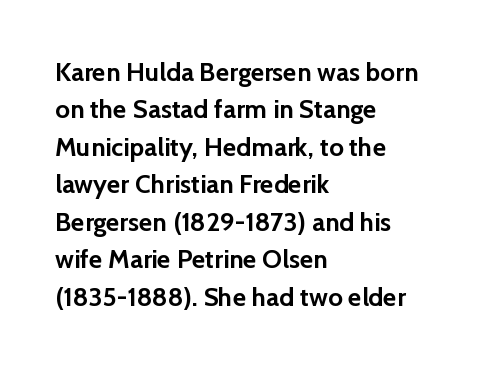
When letters stand straight like this, we call the style roman or upright. A clean baseline with only descenders dipping below it. Horizontally, the lines are justified to the leading edge only. Is there much room between lines? A standard amount, neither cramped nor airy.
